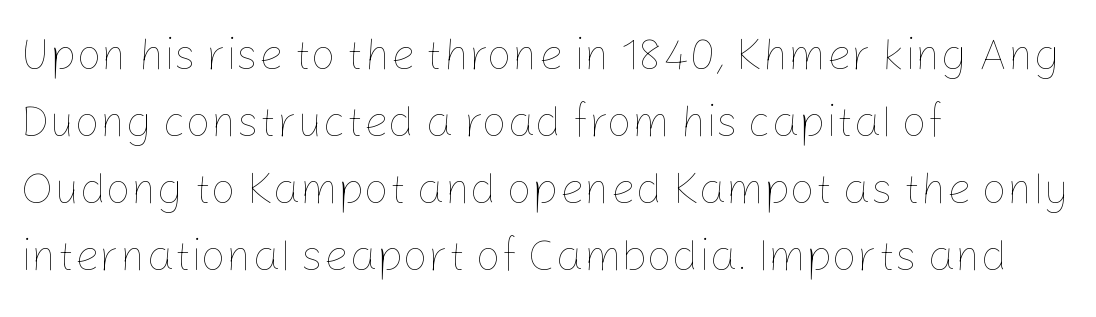
Q: Is the text bold? A: No.
Q: Is the text italic (slanted)? A: No, it is upright.
Q: Is the text underlined? A: No.
Q: How is the paragraph aligned? A: Left-aligned.
Q: Is the spacing between letters normal or unusually wide? A: Normal.
Q: Is the spacing between lines tight, normal or loose? A: Normal.
Q: Width (condensed, normal, or wide)? A: Normal.
Q: Stroke contrast? A: Low.
Q: x-height? A: Medium.
Q: Monospaced? A: No.
